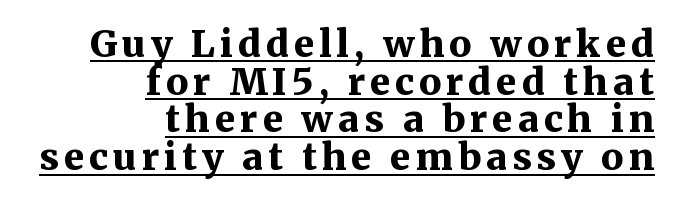
Unlike a clean sans, this face finishes its strokes with serifs. The face used here has the dense, thick strokes of a bold. Style check: upright. Do the characters align in a grid? No, the font is proportional.
